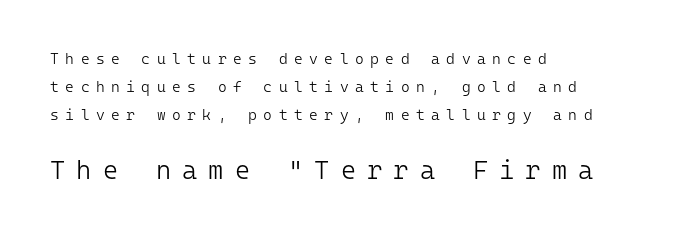
{"italic": "no", "bold": "no", "underline": "no", "align": "left", "line_spacing_ratio": 1.86, "letter_spacing": "wide", "letter_spacing_em": 0.43, "larger_block": "second", "size_ratio": 1.73, "glyph_px": 26}
